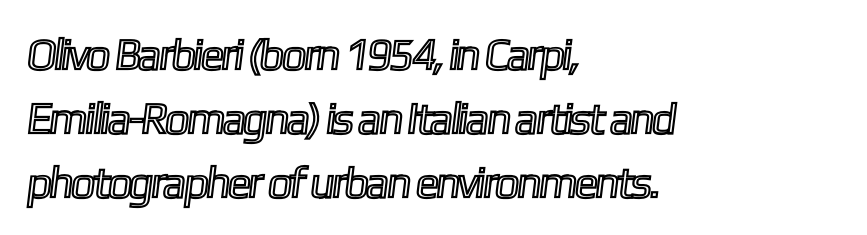
{"width": "condensed", "x_height": "medium", "monospaced": "no", "underline": "no", "align": "left", "line_spacing": "normal", "line_spacing_ratio": 1.46, "letter_spacing": "normal", "letter_spacing_em": 0.0, "glyph_px": 44}
